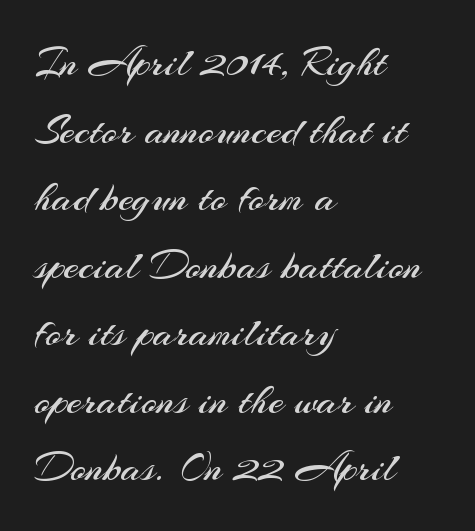
Q: Is the text bold? A: No.
Q: Is the text italic (slanted)? A: Yes.
Q: Is the typeface a serif or a sans-serif typeface? A: Sans-serif.
Q: Is the text underlined? A: No.
Q: How is the paragraph aligned? A: Left-aligned.
Q: Is the spacing between letters normal or unusually wide? A: Normal.
Q: Is the spacing between lines tight, normal or loose? A: Normal.
Q: Width (condensed, normal, or wide)? A: Normal.
Q: Stroke contrast? A: Medium.
Q: x-height? A: Small.
Q: Monospaced? A: No.
